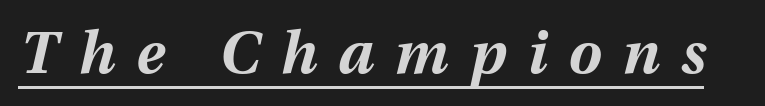
These lines are rendered in a variable-pitch font. The strokes are fattened all the way to bold. Students, note that the glyphs here are deliberately spaced far apart. The lettering is marked with a stroke running underneath it.
